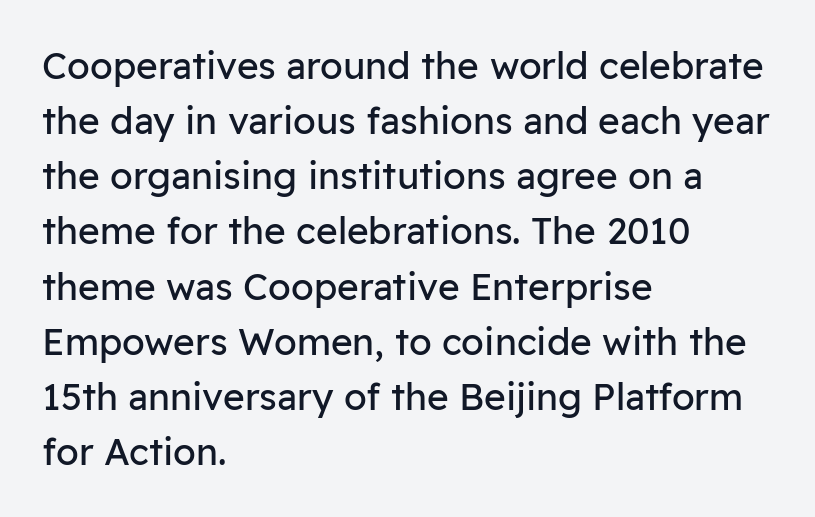
{"serif": "no", "italic": "no", "bold": "no", "weight": "regular", "width": "normal", "stroke_contrast": "low", "x_height": "medium", "monospaced": "no", "underline": "no", "align": "left", "line_spacing": "normal", "line_spacing_ratio": 1.49, "letter_spacing": "normal", "letter_spacing_em": 0.0, "glyph_px": 37}
